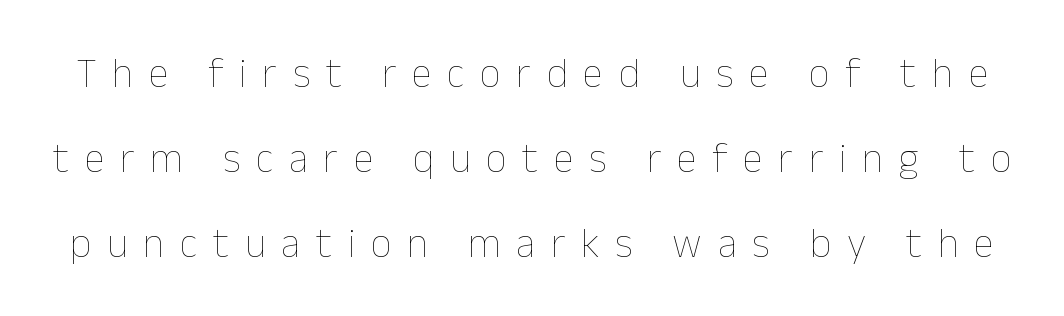
The image shows 41 px thin type, upright; set loose line spacing (2.07x), unusually wide letter spacing (+0.38 em), not underlined; low stroke contrast and a medium x-height.
